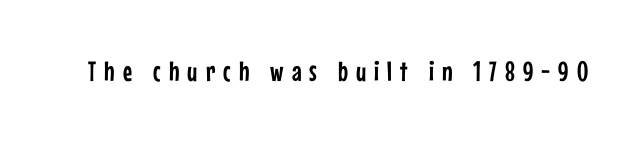
This is sans-serif lettering, the kind often seen on screens and signage. Here the designer chose a conventional face with non-uniform glyph widths. Plain, unruled lines of type. Someone cranked the tracking dial way up on this one. The typography opts for an upright posture over an oblique one.
